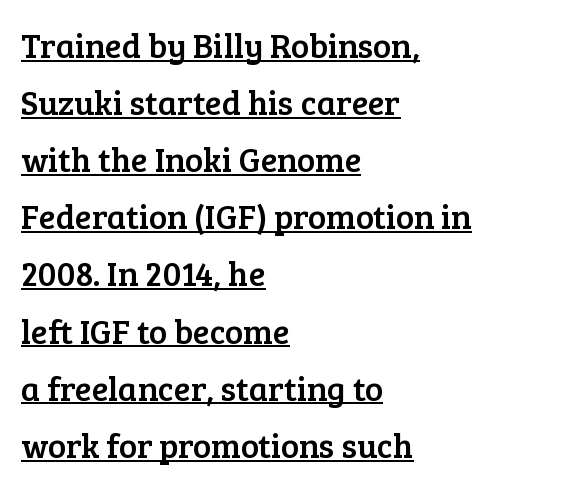
{"serif": "yes", "italic": "no", "width": "normal", "stroke_contrast": "low", "x_height": "medium", "monospaced": "no", "underline": "yes", "align": "left", "line_spacing": "normal", "line_spacing_ratio": 1.68, "letter_spacing": "normal", "letter_spacing_em": 0.0, "glyph_px": 34}
